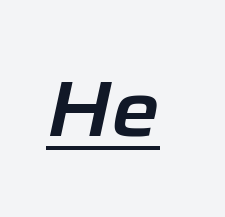
Q: Is the text italic (slanted)? A: Yes, it leans right by about 12 degrees.
Q: Is the text underlined? A: Yes.
Q: Is the spacing between letters normal or unusually wide? A: Normal.
Q: Width (condensed, normal, or wide)? A: Normal.
Q: Stroke contrast? A: Low.
Q: x-height? A: Medium.
Q: Monospaced? A: No.
